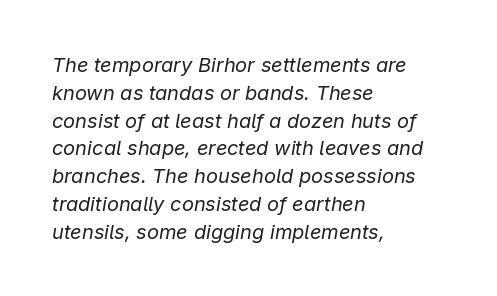
The image shows 20 px text type, italic (leaning right); set left-aligned, normal line spacing (1.39x), normal letter spacing, not underlined.
